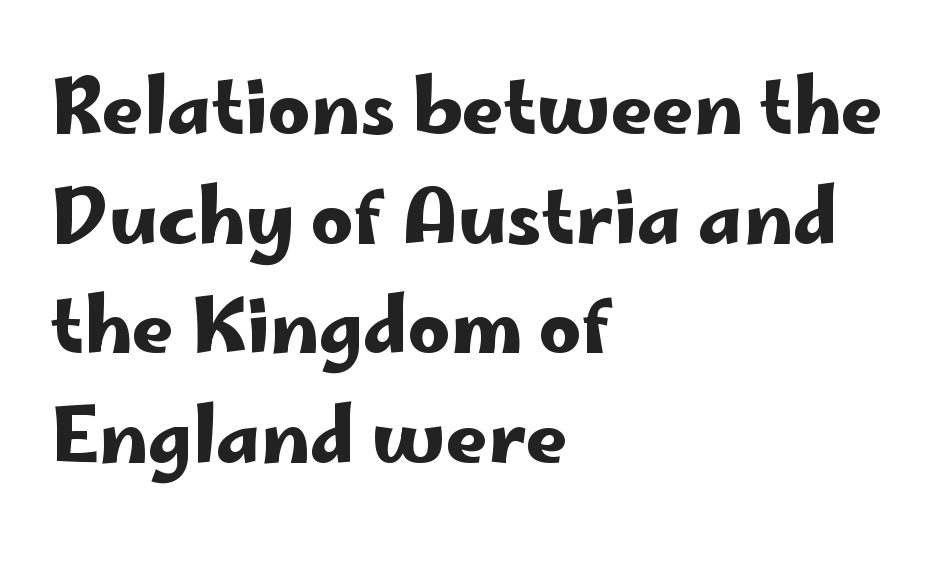
The image shows 74 px wide sans-serif type, upright; set left-aligned, normal line spacing (1.48x), normal letter spacing, not underlined; low stroke contrast and a small x-height.
